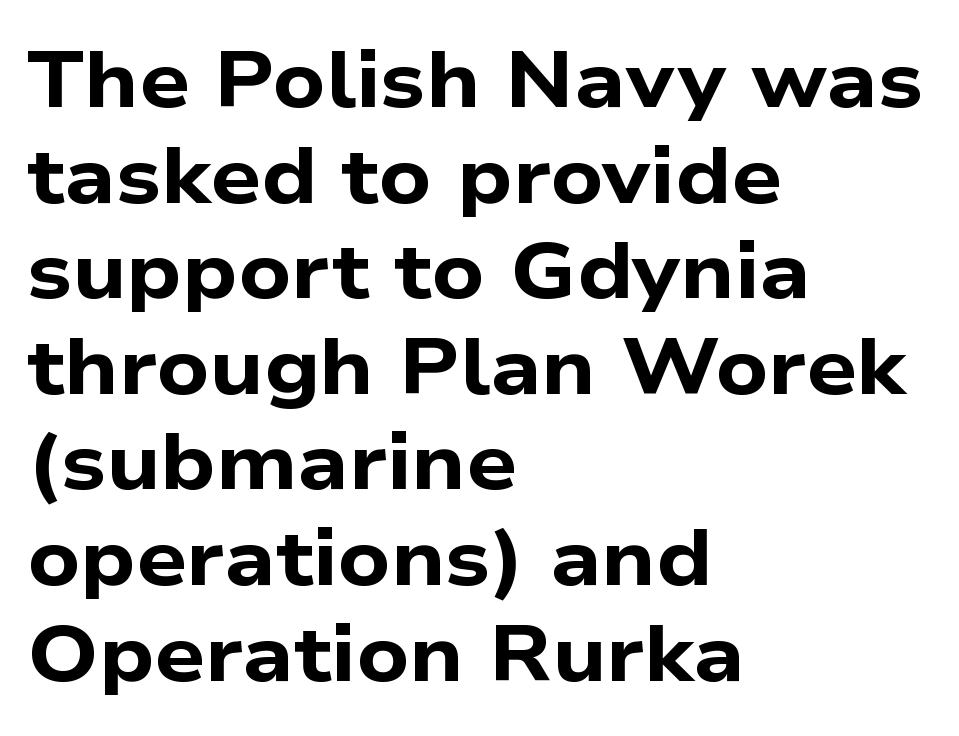
{"serif": "no", "bold": "yes", "weight": "bold", "width": "wide", "stroke_contrast": "low", "x_height": "medium", "monospaced": "no", "underline": "no", "align": "left", "line_spacing_ratio": 1.21, "letter_spacing": "normal", "letter_spacing_em": 0.0, "glyph_px": 79}
